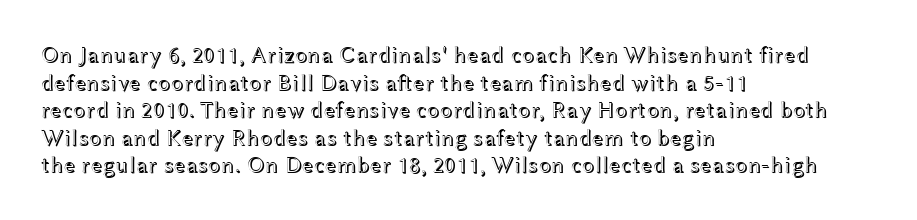
The image shows 23 px text type, upright; set left-aligned, line spacing 1.2x, normal letter spacing, not underlined.
